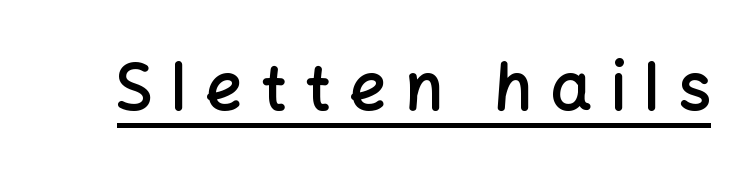
The glyphs in this specimen are sans serif. A baseline rule has been typeset under these characters. You could not count columns in this text — the font is proportionally spaced. Students, note that the glyphs here are deliberately spaced far apart.
